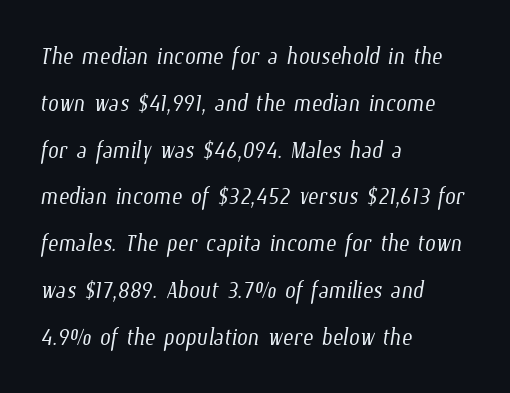
{"bold": "no", "weight": "light", "width": "condensed", "stroke_contrast": "low", "x_height": "medium", "monospaced": "no", "underline": "no", "align": "left", "line_spacing": "normal", "line_spacing_ratio": 1.51, "letter_spacing": "normal", "letter_spacing_em": 0.0, "glyph_px": 31}
